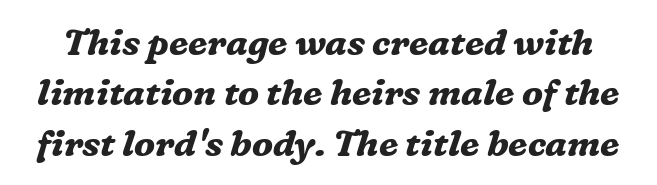
The image shows 36 px bold serif type, italic (leaning right); set normal line spacing (1.4x), normal letter spacing, not underlined; medium stroke contrast and a medium x-height.
